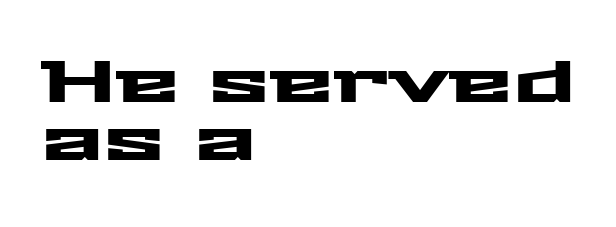
Each new line begins almost immediately beneath the previous one. Compared with typical body copy, the letter spacing here is the same. Notice how the passage keeps a crisp vertical edge on the left only. Type without underlining. If you drew a line through each stem, it would be perfectly vertical.
